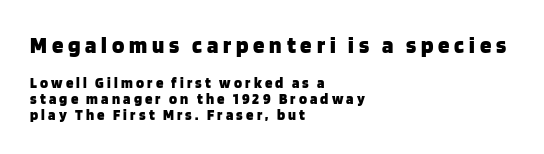
Q: Is the text bold? A: Yes.
Q: Is the text italic (slanted)? A: No, it is upright.
Q: Is the text underlined? A: No.
Q: How is the paragraph aligned? A: Left-aligned.
Q: Is the spacing between letters normal or unusually wide? A: Unusually wide.
Q: Is the spacing between lines tight, normal or loose? A: Tight.
Q: Which block of text is set in a larger size, the first (top) or the second (bottom)? A: The first (top) one.
